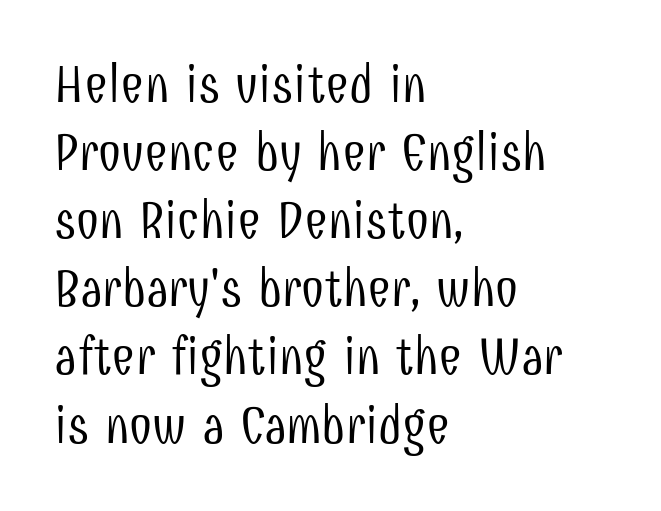
The image shows 52 px light, condensed sans-serif type, upright; set left-aligned, normal line spacing (1.31x), normal letter spacing, not underlined; low stroke contrast and a medium x-height.
